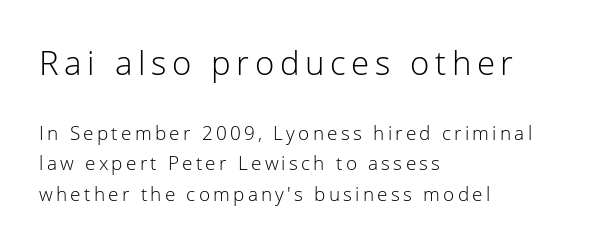
Q: Is the text bold? A: No.
Q: Is the text italic (slanted)? A: No, it is upright.
Q: Is the typeface a serif or a sans-serif typeface? A: Sans-serif.
Q: Is the text underlined? A: No.
Q: How is the paragraph aligned? A: Left-aligned.
Q: Is the spacing between lines tight, normal or loose? A: Normal.
Q: Which block of text is set in a larger size, the first (top) or the second (bottom)? A: The first (top) one.
Q: Width (condensed, normal, or wide)? A: Normal.
Q: Stroke contrast? A: Low.
Q: x-height? A: Medium.
Q: Monospaced? A: No.
